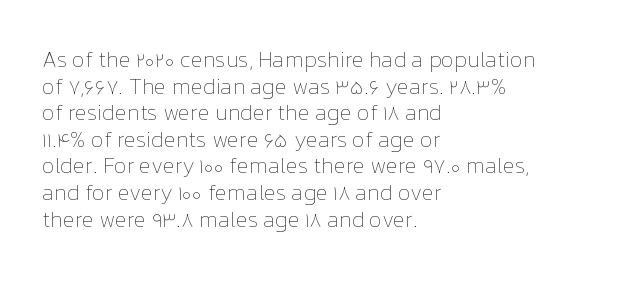
{"italic": "no", "bold": "no", "underline": "no", "align": "left", "line_spacing_ratio": 1.21, "letter_spacing": "normal", "letter_spacing_em": 0.0, "glyph_px": 22}
